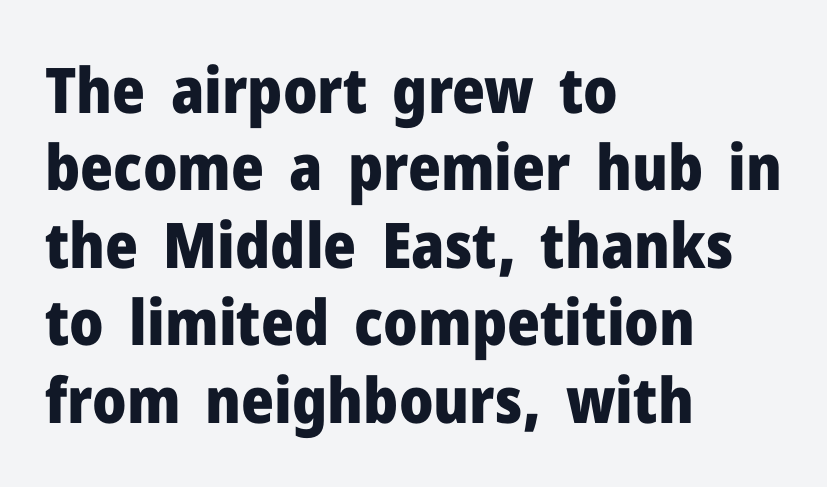
{"serif": "no", "italic": "no", "bold": "yes", "weight": "heavy", "width": "normal", "stroke_contrast": "low", "x_height": "medium", "monospaced": "no", "underline": "no", "align": "left", "line_spacing_ratio": 1.23, "letter_spacing": "normal", "letter_spacing_em": 0.0, "glyph_px": 63}
